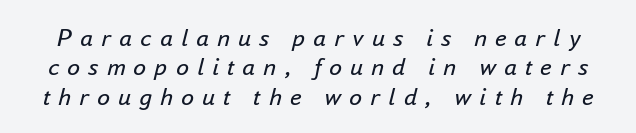
The rendering uses a small line-height, squeezing the rows. Quick note: italic. There is plenty of visible air inserted between adjacent glyphs. The weight would be labelled regular, book, light, or lighter still.
